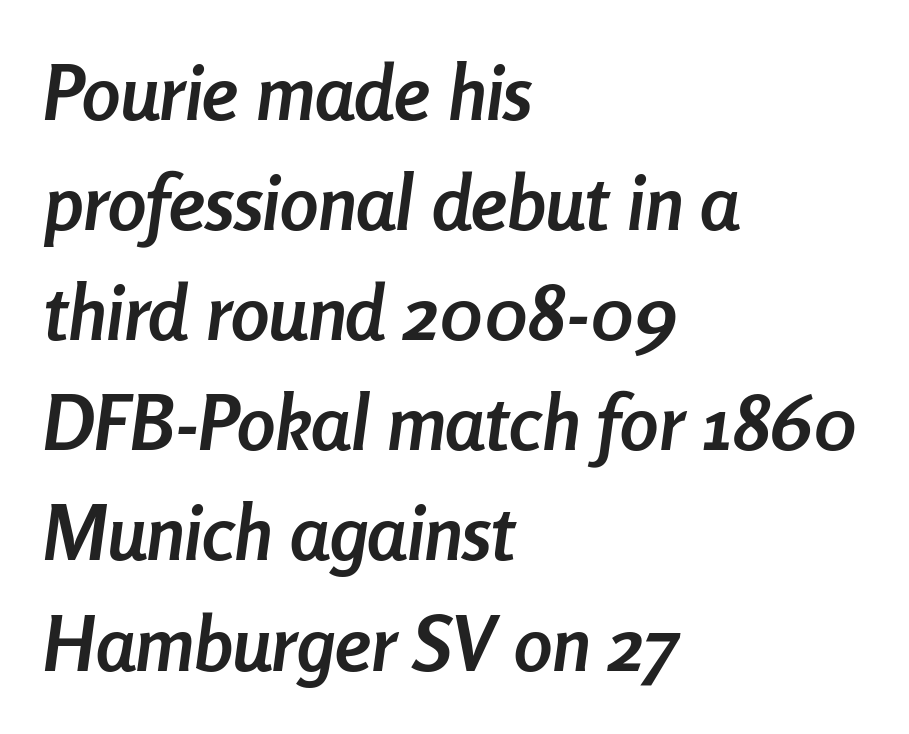
The image shows 77 px semibold, condensed type, italic (leaning right); set left-aligned, normal line spacing (1.43x), normal letter spacing, not underlined; low stroke contrast and a medium x-height.
